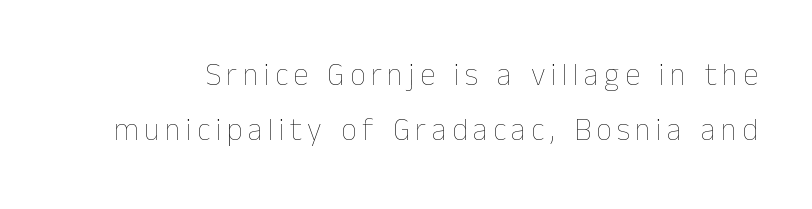
The image shows 31 px thin type, upright; set line spacing 1.78x, not underlined; low stroke contrast and a medium x-height.
